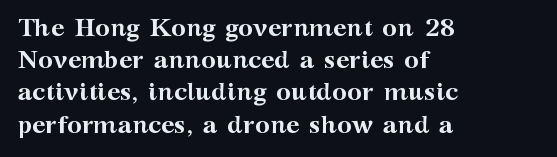
The image shows 25 px bold type, upright; set left-aligned, normal line spacing (1.29x), normal letter spacing, not underlined.
